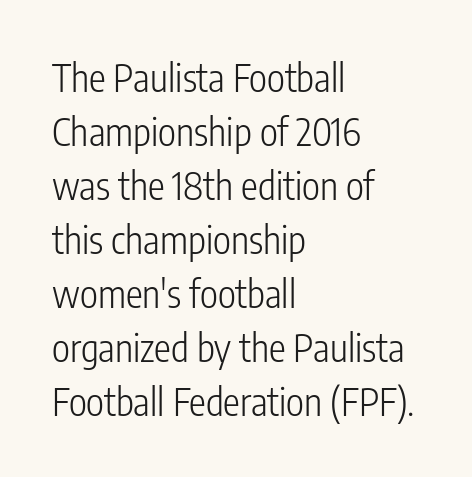
{"serif": "no", "italic": "no", "bold": "no", "weight": "light", "width": "condensed", "stroke_contrast": "low", "x_height": "medium", "monospaced": "no", "underline": "no", "align": "left", "line_spacing": "normal", "line_spacing_ratio": 1.42, "letter_spacing": "normal", "letter_spacing_em": 0.0, "glyph_px": 38}
